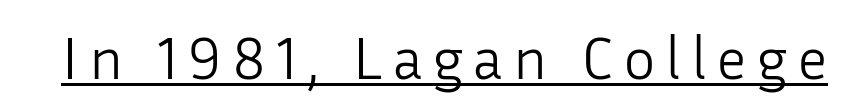
{"serif": "no", "italic": "no", "bold": "no", "weight": "light", "width": "normal", "stroke_contrast": "low", "x_height": "medium", "monospaced": "no", "underline": "yes", "glyph_px": 61}
